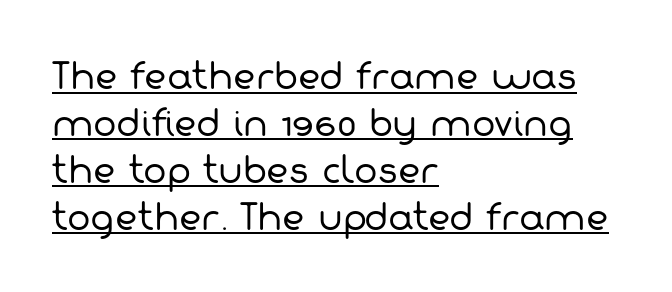
{"serif": "no", "bold": "no", "weight": "regular", "width": "normal", "stroke_contrast": "low", "x_height": "medium", "monospaced": "no", "underline": "yes", "align": "left", "line_spacing": "normal", "line_spacing_ratio": 1.34, "letter_spacing": "normal", "letter_spacing_em": 0.0, "glyph_px": 35}
